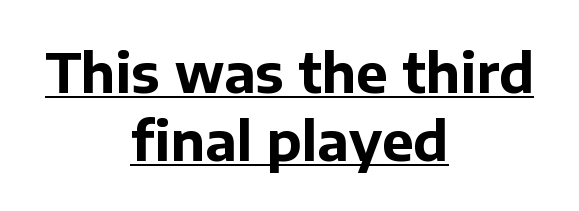
The image shows 53 px bold sans-serif type, upright; set centered, normal line spacing (1.28x), normal letter spacing, underlined; low stroke contrast and a medium x-height.
